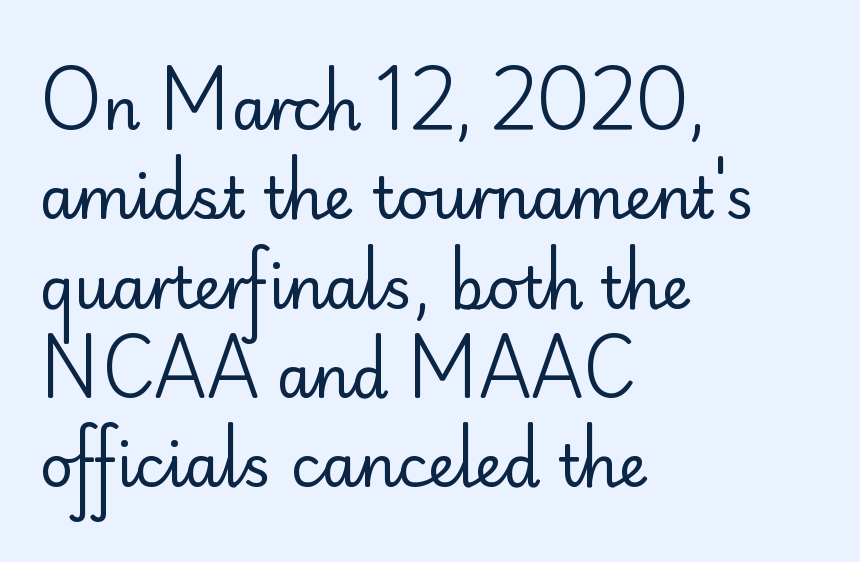
{"serif": "no", "italic": "no", "bold": "no", "weight": "regular", "width": "normal", "stroke_contrast": "low", "x_height": "small", "monospaced": "no", "underline": "no", "align": "left", "line_spacing": "normal", "line_spacing_ratio": 1.54, "letter_spacing": "normal", "letter_spacing_em": 0.0, "glyph_px": 58}
